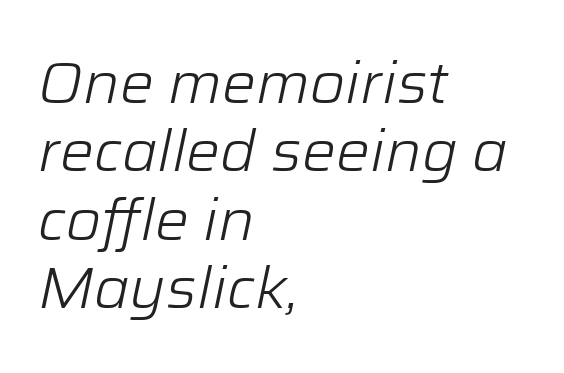
Character widths vary here, with narrow letters taking less room than wide ones. Posture: slanted. The weight would be labelled regular, book, light, or lighter still. The strip under each line holds only bare page. There is no visible air inserted between adjacent glyphs. The text block is weighted toward the left margin, trailing off unevenly rightward.
